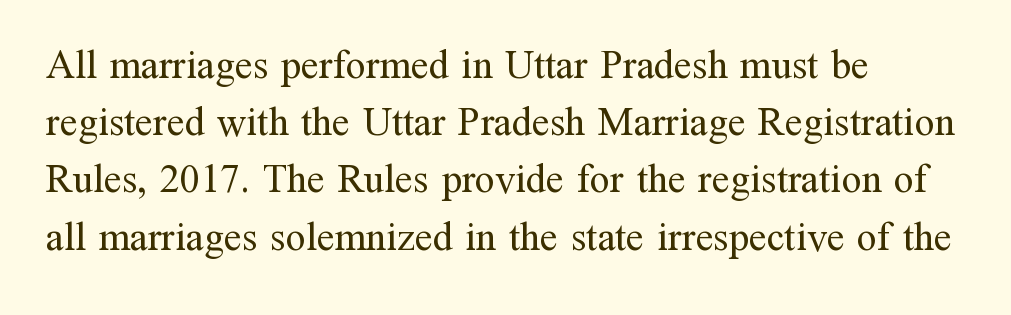
The image shows 40 px regular-weight serif type, upright; set left-aligned, normal line spacing (1.43x), normal letter spacing, not underlined; medium stroke contrast and a medium x-height.
